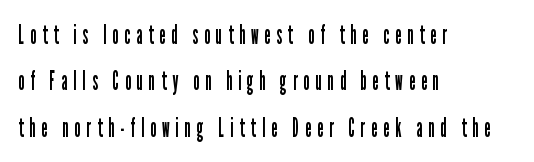
Q: Is the text bold? A: No.
Q: Is the text italic (slanted)? A: No, it is upright.
Q: Is the text underlined? A: No.
Q: How is the paragraph aligned? A: Left-aligned.
Q: Is the spacing between letters normal or unusually wide? A: Unusually wide.
